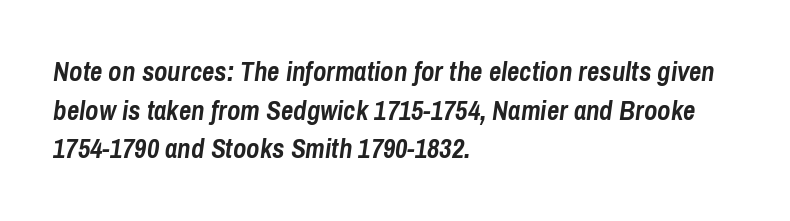
{"italic": "yes", "lean": "right", "slant_degrees": 8, "bold": "yes", "underline": "no", "align": "left", "line_spacing": "normal", "line_spacing_ratio": 1.43, "letter_spacing": "normal", "letter_spacing_em": 0.0, "glyph_px": 27}
